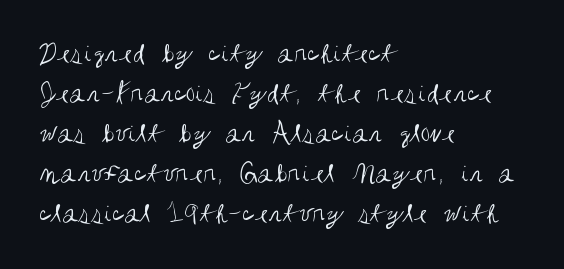
The image shows 30 px regular-weight, condensed sans-serif type; set left-aligned, normal line spacing (1.33x), normal letter spacing, not underlined; medium stroke contrast and a large x-height.
